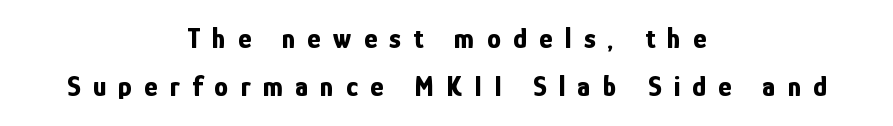
{"serif": "no", "italic": "no", "bold": "yes", "weight": "bold", "width": "condensed", "stroke_contrast": "low", "x_height": "medium", "monospaced": "no", "underline": "no", "align": "center", "line_spacing_ratio": 1.73, "letter_spacing": "wide", "letter_spacing_em": 0.44, "glyph_px": 28}
